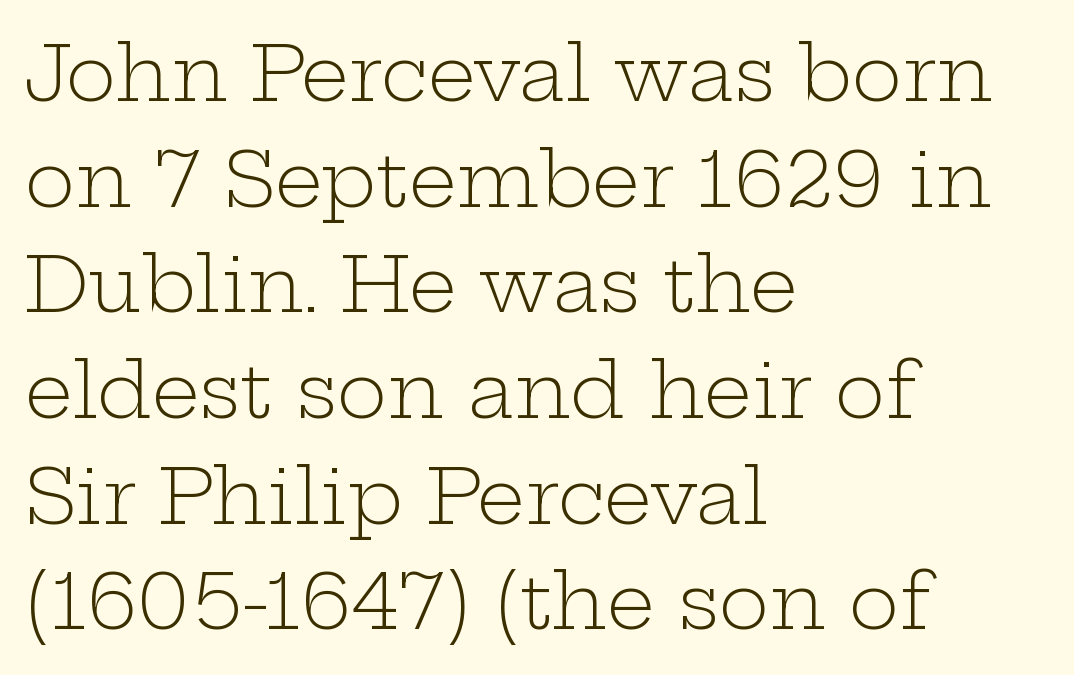
Line spacing here is normal. Notice how the stems are strictly vertical — no italics here. Small tapered or slab feet sit at the stroke ends, so this counts as serif. The tracking reads as untouched default to a designer's eye.
